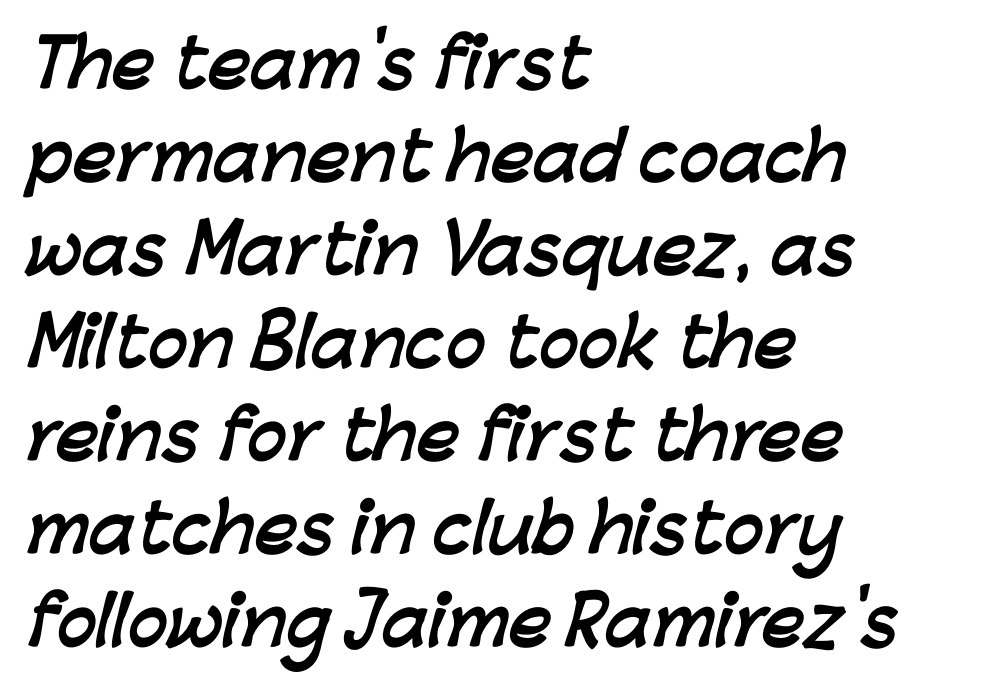
The image shows 66 px semibold sans-serif type; set left-aligned, normal line spacing (1.41x), normal letter spacing, not underlined; low stroke contrast and a medium x-height.
